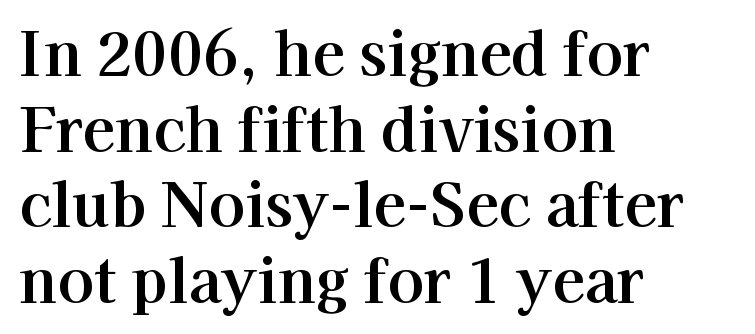
{"serif": "yes", "italic": "no", "width": "normal", "stroke_contrast": "high", "x_height": "medium", "monospaced": "no", "underline": "no", "align": "left", "line_spacing": "normal", "line_spacing_ratio": 1.26, "letter_spacing": "normal", "letter_spacing_em": 0.0, "glyph_px": 60}
